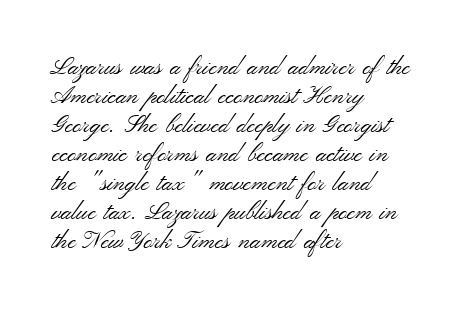
The image shows 24 px text type; set left-aligned, line spacing 1.21x, normal letter spacing, not underlined.
